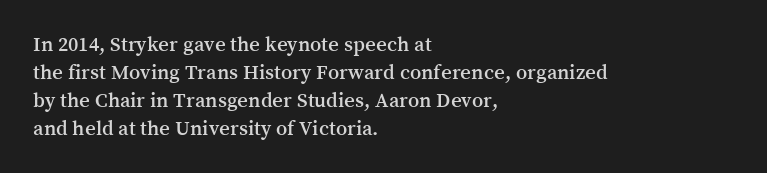
{"italic": "no", "underline": "no", "align": "left", "line_spacing": "normal", "line_spacing_ratio": 1.34, "letter_spacing": "normal", "letter_spacing_em": 0.0, "glyph_px": 21}
